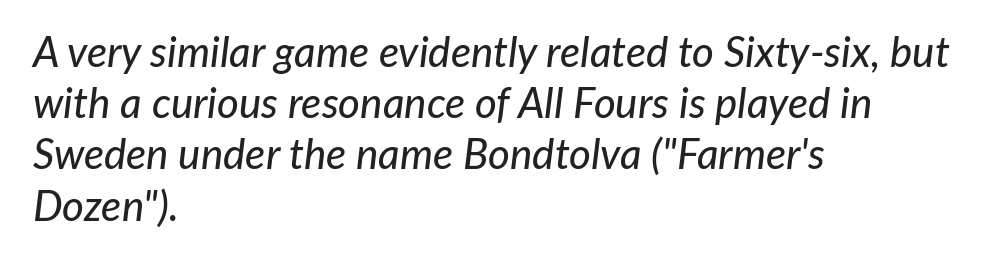
The image shows 42 px text type, italic (leaning right); set left-aligned, line spacing 1.22x, normal letter spacing, not underlined; low stroke contrast and a medium x-height.
